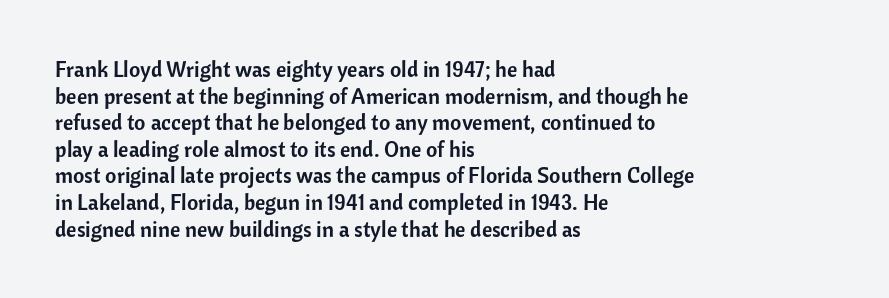
The image shows 22 px text type, upright; set left-aligned, line spacing 1.21x, normal letter spacing, not underlined.
